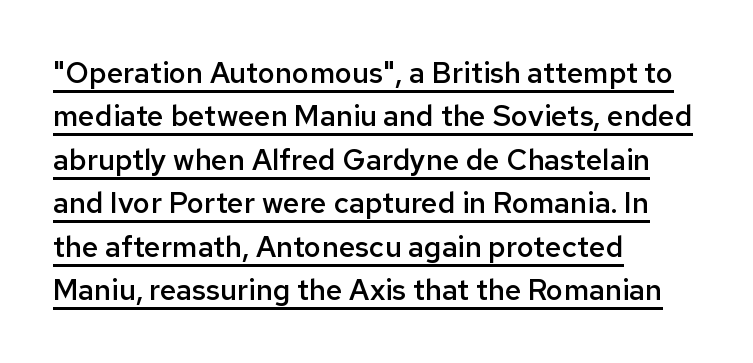
{"serif": "no", "italic": "no", "bold": "semi", "weight": "semibold", "width": "normal", "stroke_contrast": "low", "x_height": "medium", "monospaced": "no", "underline": "yes", "align": "left", "line_spacing": "normal", "line_spacing_ratio": 1.5, "letter_spacing": "normal", "letter_spacing_em": 0.0, "glyph_px": 29}
